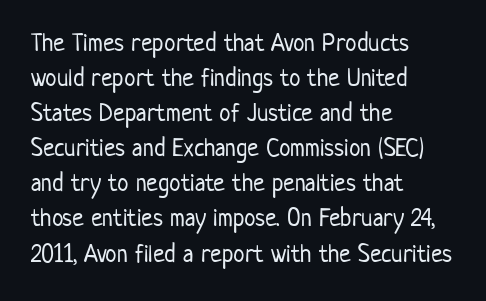
The image shows 26 px text type, upright; set left-aligned, normal line spacing (1.35x), normal letter spacing, not underlined.
